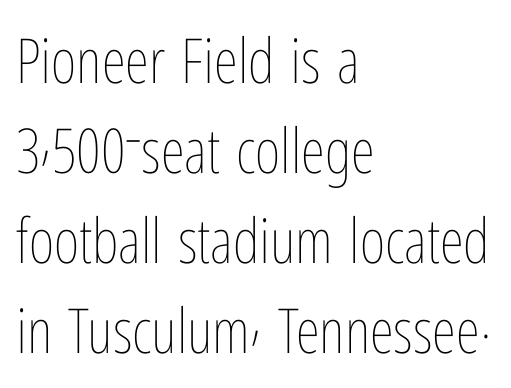
Q: Is the text bold? A: No.
Q: Is the text italic (slanted)? A: No, it is upright.
Q: Is the text underlined? A: No.
Q: How is the paragraph aligned? A: Left-aligned.
Q: Is the spacing between letters normal or unusually wide? A: Normal.
Q: Is the spacing between lines tight, normal or loose? A: Normal.
Q: Width (condensed, normal, or wide)? A: Condensed.
Q: Stroke contrast? A: Low.
Q: x-height? A: Medium.
Q: Monospaced? A: No.
